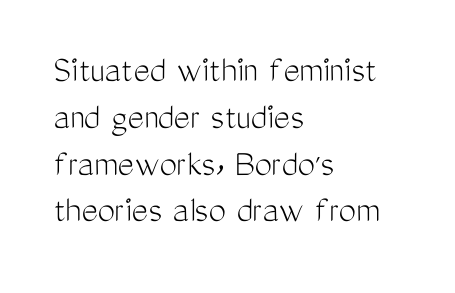
The cut favours lightness, reaching ordinary text weight at its darkest. The type sits square on the baseline with zero lean. You could call the tracking neutral — neither tight nor loose. Alignment: flush left. The zone under the glyphs is completely vacant. The designer went with a sans here, leaving each stem footless.
